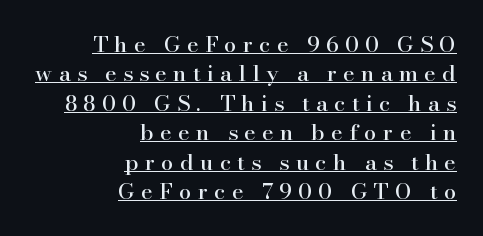
The image shows 22 px text type, upright; set right-aligned, normal line spacing (1.34x), unusually wide letter spacing (+0.29 em), underlined.
